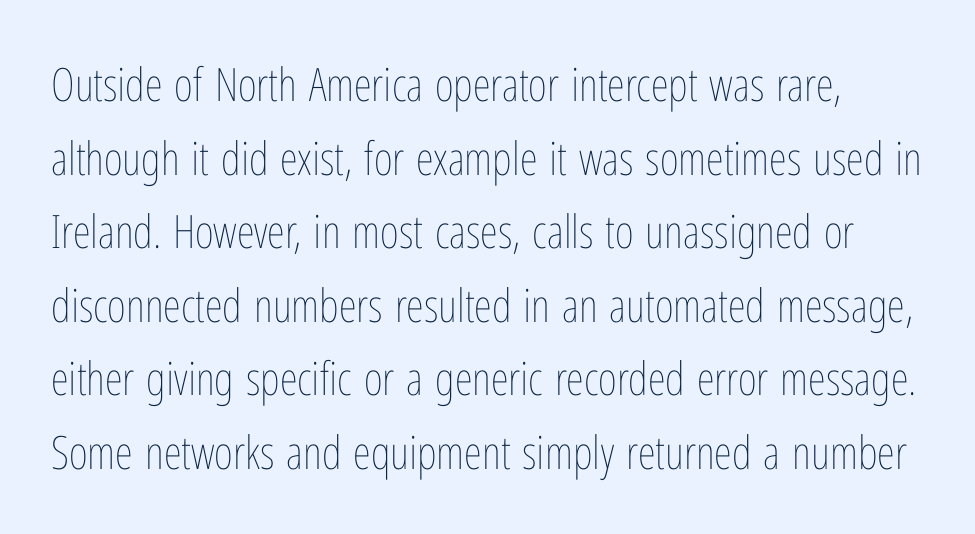
The image shows 46 px thin, condensed type, upright; set normal line spacing (1.6x), normal letter spacing, not underlined; low stroke contrast and a medium x-height.
